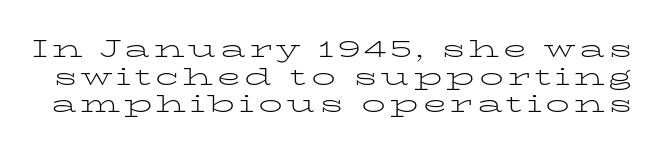
Q: Is the text bold? A: No.
Q: Is the text italic (slanted)? A: No, it is upright.
Q: Is the text underlined? A: No.
Q: Is the spacing between lines tight, normal or loose? A: Tight.
